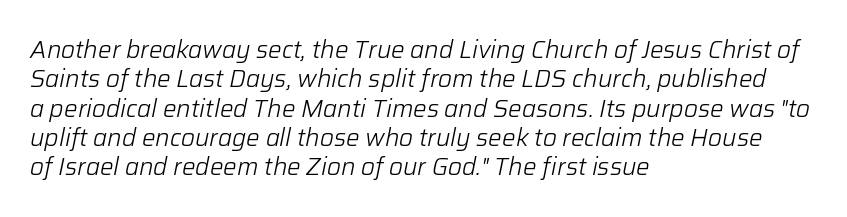
Q: Is the text bold? A: No.
Q: Is the text italic (slanted)? A: Yes, it leans right by about 12 degrees.
Q: Is the text underlined? A: No.
Q: How is the paragraph aligned? A: Left-aligned.
Q: Is the spacing between letters normal or unusually wide? A: Normal.
